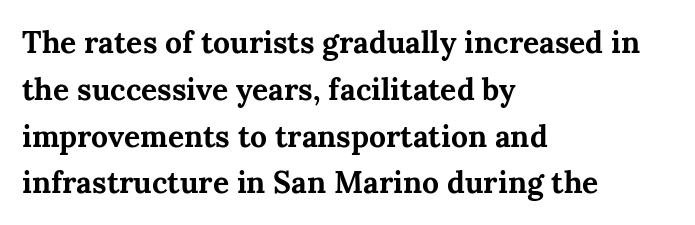
Q: Is the text bold? A: Yes.
Q: Is the text italic (slanted)? A: No, it is upright.
Q: Is the typeface a serif or a sans-serif typeface? A: Serif.
Q: Is the text underlined? A: No.
Q: How is the paragraph aligned? A: Left-aligned.
Q: Is the spacing between letters normal or unusually wide? A: Normal.
Q: Is the spacing between lines tight, normal or loose? A: Normal.
Q: Width (condensed, normal, or wide)? A: Normal.
Q: Stroke contrast? A: Medium.
Q: x-height? A: Medium.
Q: Monospaced? A: No.
